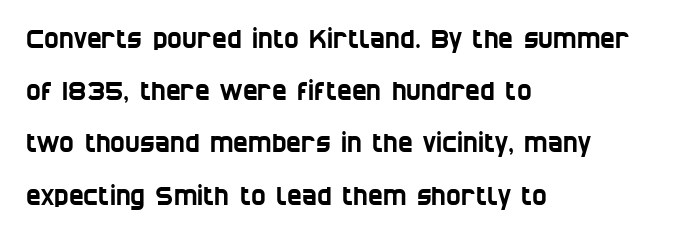
{"underline": "no", "align": "left", "line_spacing": "loose", "line_spacing_ratio": 2.09, "letter_spacing": "normal", "letter_spacing_em": 0.0, "glyph_px": 25}
